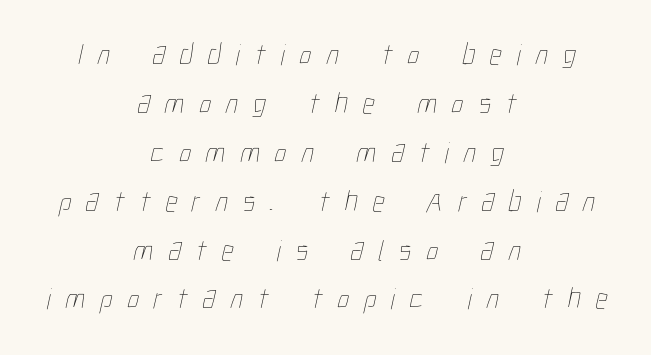
{"bold": "no", "weight": "thin", "width": "condensed", "stroke_contrast": "low", "x_height": "medium", "monospaced": "no", "underline": "no", "align": "center", "line_spacing": "normal", "line_spacing_ratio": 1.63, "letter_spacing": "wide", "letter_spacing_em": 0.49, "glyph_px": 30}
